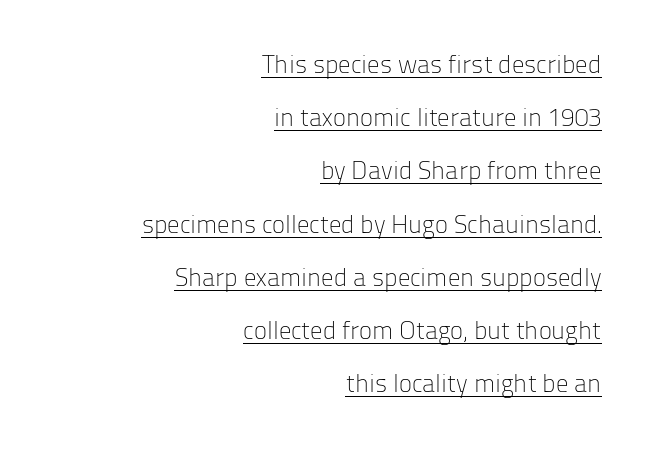
{"italic": "no", "bold": "no", "underline": "yes", "align": "right", "line_spacing": "loose", "line_spacing_ratio": 2.13, "letter_spacing": "normal", "letter_spacing_em": 0.0, "glyph_px": 25}
